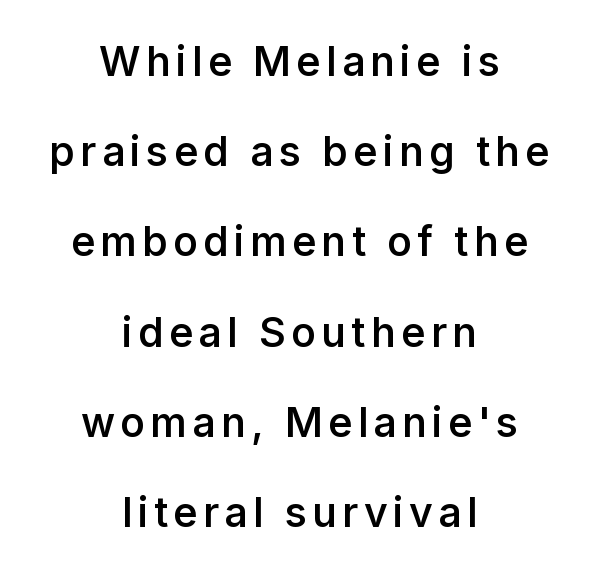
Q: Is the text bold? A: Semi-bold.
Q: Is the text italic (slanted)? A: No, it is upright.
Q: Is the typeface a serif or a sans-serif typeface? A: Sans-serif.
Q: Is the text underlined? A: No.
Q: How is the paragraph aligned? A: Centered.
Q: Is the spacing between lines tight, normal or loose? A: Loose.
Q: Width (condensed, normal, or wide)? A: Normal.
Q: Stroke contrast? A: Low.
Q: x-height? A: Medium.
Q: Monospaced? A: No.
